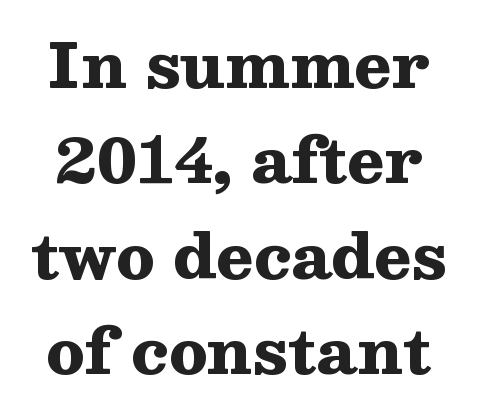
{"serif": "yes", "italic": "no", "bold": "yes", "weight": "heavy", "width": "wide", "stroke_contrast": "medium", "x_height": "medium", "monospaced": "no", "underline": "no", "line_spacing": "normal", "line_spacing_ratio": 1.54, "letter_spacing": "normal", "letter_spacing_em": 0.0, "glyph_px": 62}
